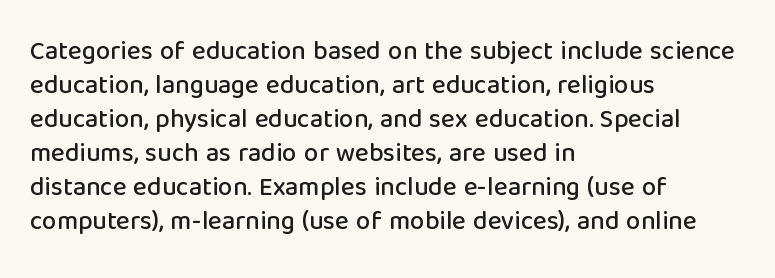
Q: Is the text italic (slanted)? A: No, it is upright.
Q: Is the text underlined? A: No.
Q: How is the paragraph aligned? A: Left-aligned.
Q: Is the spacing between letters normal or unusually wide? A: Normal.
Q: Is the spacing between lines tight, normal or loose? A: Normal.
